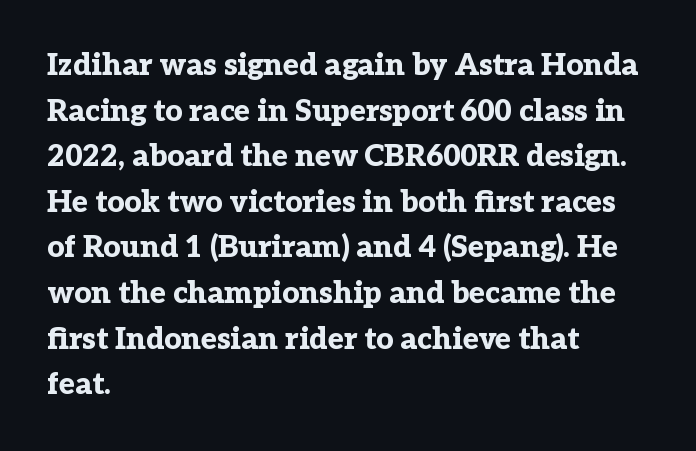
{"serif": "yes", "italic": "no", "bold": "yes", "weight": "bold", "width": "normal", "stroke_contrast": "low", "x_height": "medium", "monospaced": "no", "underline": "no", "align": "left", "line_spacing": "normal", "line_spacing_ratio": 1.52, "letter_spacing": "normal", "letter_spacing_em": 0.0, "glyph_px": 30}
